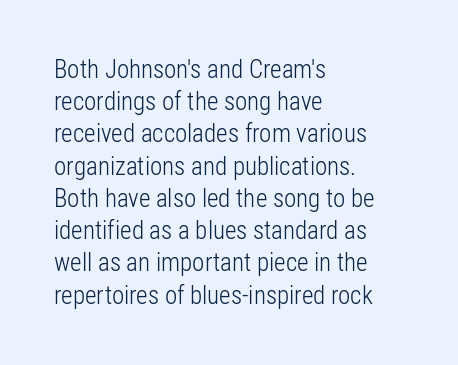
The image shows 25 px text type, upright; set left-aligned, normal line spacing (1.29x), normal letter spacing, not underlined.
